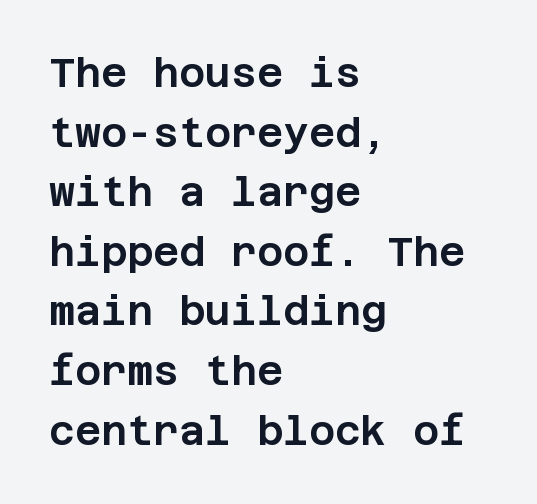
{"serif": "no", "italic": "no", "width": "normal", "stroke_contrast": "low", "x_height": "large", "underline": "no", "align": "left", "line_spacing": "normal", "line_spacing_ratio": 1.49, "letter_spacing": "normal", "letter_spacing_em": 0.0, "glyph_px": 40}
